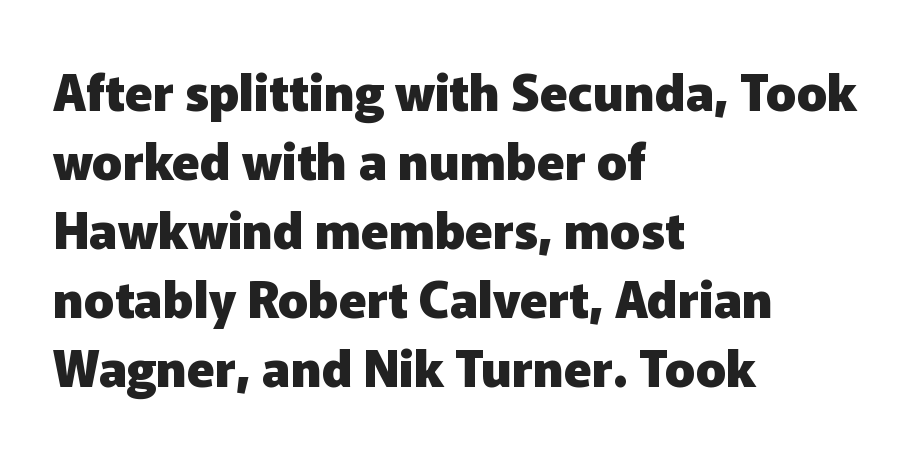
Q: Is the text bold? A: Yes.
Q: Is the text italic (slanted)? A: No, it is upright.
Q: Is the typeface a serif or a sans-serif typeface? A: Sans-serif.
Q: Is the text underlined? A: No.
Q: How is the paragraph aligned? A: Left-aligned.
Q: Is the spacing between letters normal or unusually wide? A: Normal.
Q: Is the spacing between lines tight, normal or loose? A: Normal.
Q: Width (condensed, normal, or wide)? A: Normal.
Q: Stroke contrast? A: Low.
Q: x-height? A: Medium.
Q: Monospaced? A: No.
